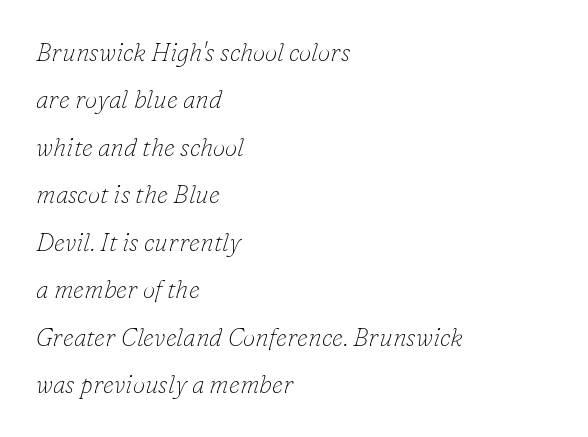
The image shows 25 px text type, italic (leaning right); set left-aligned, loose line spacing (1.9x), normal letter spacing, not underlined.
